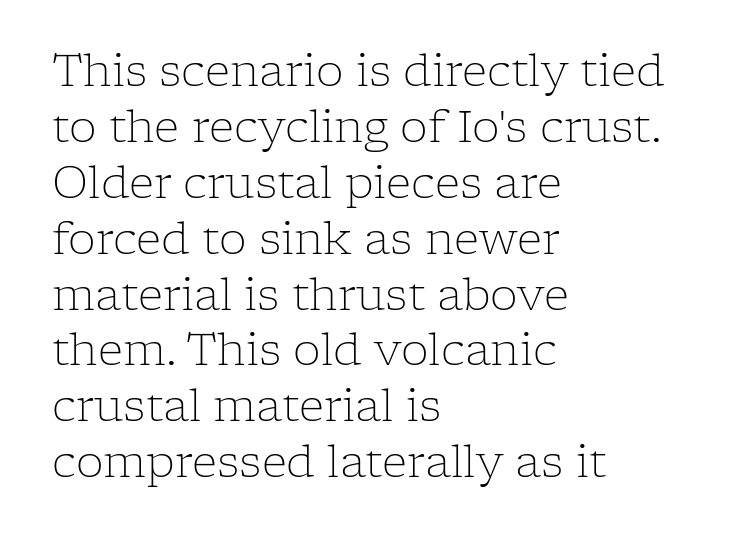
The image shows 44 px light serif type, upright; set left-aligned, normal line spacing (1.27x), normal letter spacing, not underlined; low stroke contrast and a medium x-height.
